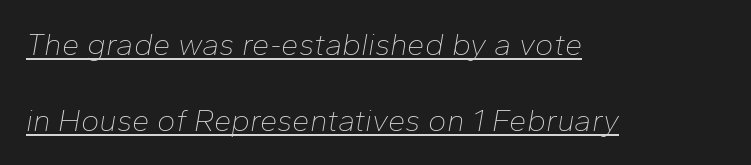
The image shows 31 px thin type, italic (leaning right); set left-aligned, loose line spacing (2.45x), normal letter spacing, underlined; low stroke contrast and a medium x-height.
